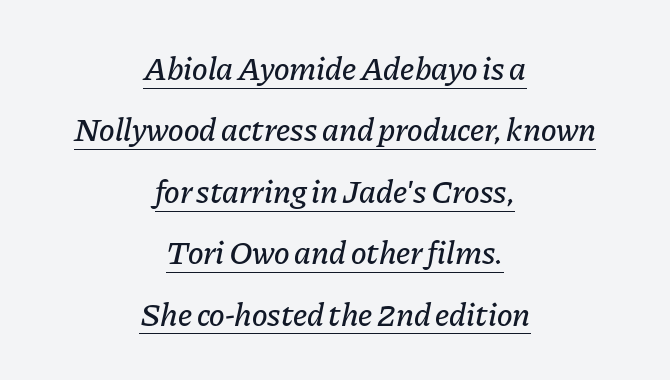
A typographer would call this underscored text. This rendering leaves character spacing at its baseline value. Italic: yes, the glyphs are oblique. Compared with a flush-left layout, this one balances lines on the center instead. The passage shown is typed in a proportional face where columns would drift.
